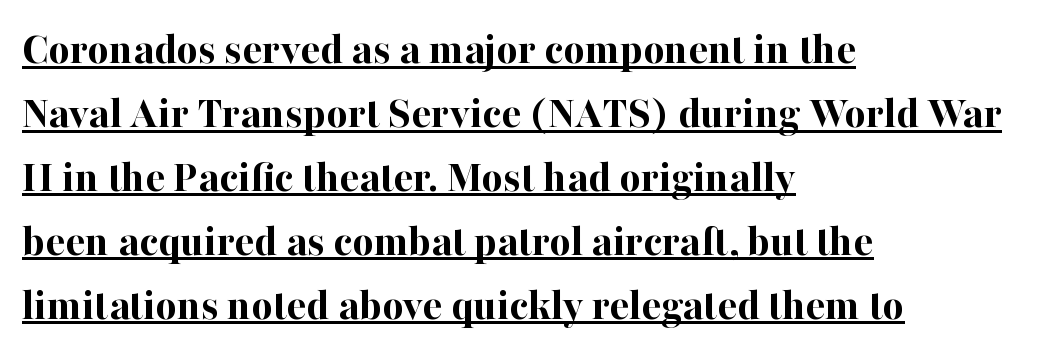
The rendering uses natural spacing where letterforms have individual widths. Is the block centered? No — it sits flush against the left margin. The space between consecutive lines is moderate. Is the letter spacing exaggerated? No — it looks like the ordinary default.
